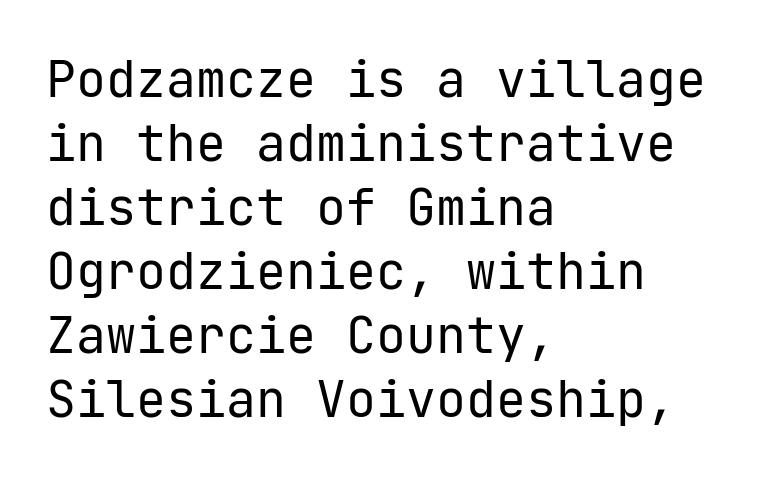
The leading is moderate, giving the passage an even texture. Type without underlining. Notice how the stems are strictly vertical — no italics here. Serif or sans? Sans — the stroke terminals are bare. Compared with a typical body face, this is equally light or lighter still.
